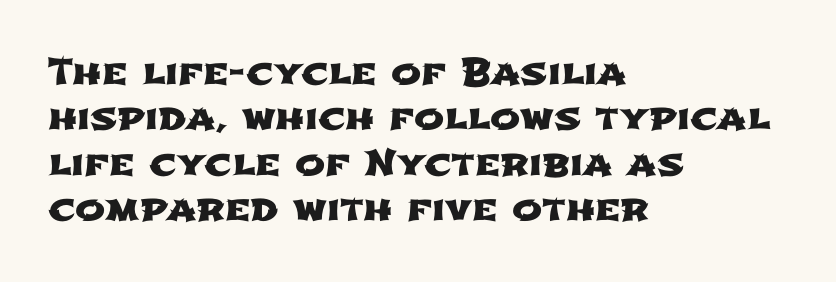
{"serif": "no", "width": "wide", "stroke_contrast": "low", "x_height": "medium", "monospaced": "no", "underline": "no", "align": "left", "line_spacing": "normal", "line_spacing_ratio": 1.26, "letter_spacing": "normal", "letter_spacing_em": 0.0, "glyph_px": 36}
